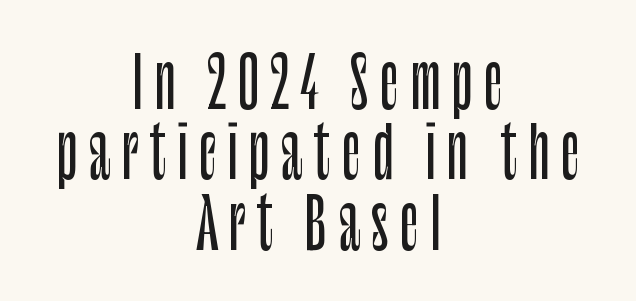
{"serif": "no", "italic": "no", "width": "condensed", "stroke_contrast": "low", "x_height": "large", "monospaced": "no", "underline": "no", "align": "center", "line_spacing": "tight", "line_spacing_ratio": 1.02, "glyph_px": 69}
